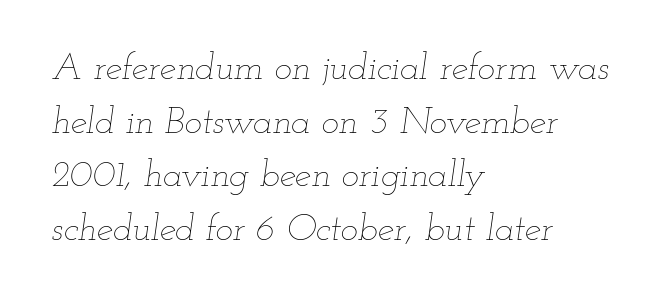
Q: Is the text bold? A: No.
Q: Is the text italic (slanted)? A: Yes, it leans right by about 12 degrees.
Q: Is the text underlined? A: No.
Q: How is the paragraph aligned? A: Left-aligned.
Q: Is the spacing between letters normal or unusually wide? A: Normal.
Q: Is the spacing between lines tight, normal or loose? A: Normal.
Q: Width (condensed, normal, or wide)? A: Wide.
Q: Stroke contrast? A: Low.
Q: x-height? A: Small.
Q: Monospaced? A: No.
